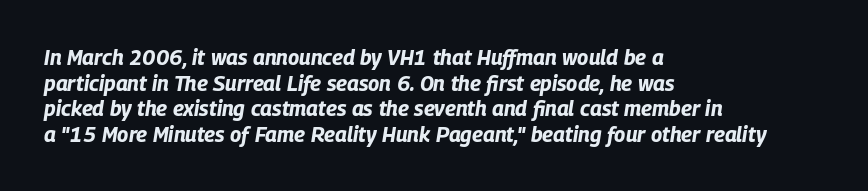
What weight is shown? A full bold with thick strokes. You could call the tracking neutral — neither tight nor loose. Lines of text with bare space underneath. Compared with ordinary roman type, these characters are visibly tilted. The ragged edge is on the right, which tells us the setting is flush left.
